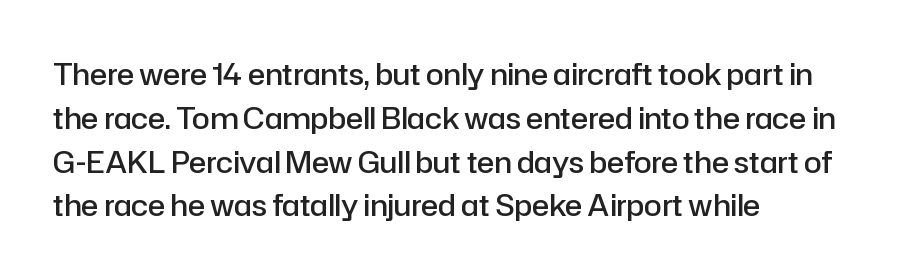
The image shows 29 px semibold sans-serif type, upright; set left-aligned, normal line spacing (1.51x), normal letter spacing, not underlined; low stroke contrast and a medium x-height.
